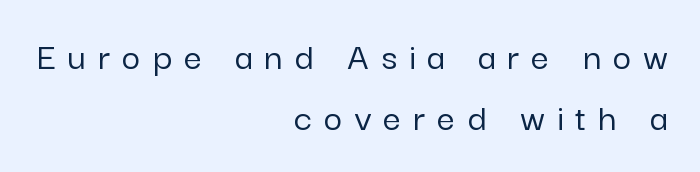
{"serif": "no", "italic": "no", "width": "normal", "stroke_contrast": "low", "x_height": "medium", "monospaced": "no", "underline": "no", "align": "right", "line_spacing": "normal", "line_spacing_ratio": 1.52, "letter_spacing": "wide", "letter_spacing_em": 0.3, "glyph_px": 40}
